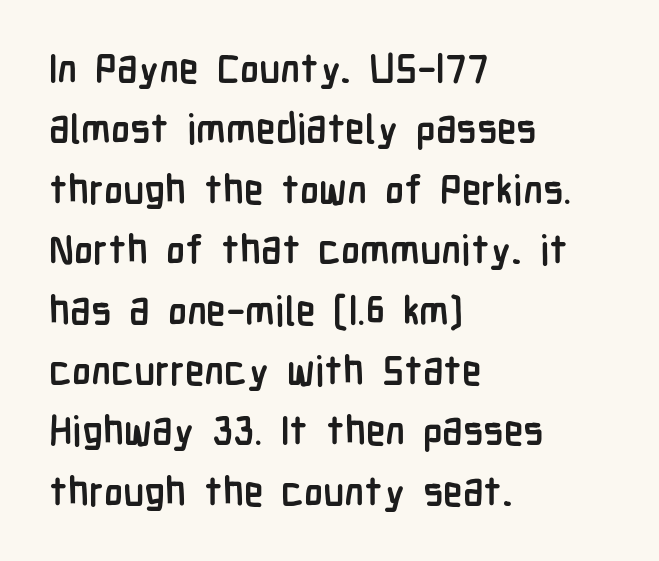
Font category for this specimen: sans-serif. Glyph-to-glyph distance matches everyday printed text. The passage shown is not underscored anywhere. Posture: straight, roman, zero tilt. Each letter keeps its own natural width here, so spacing adapts to shape. Notice how the passage keeps a crisp vertical edge on the left only.
